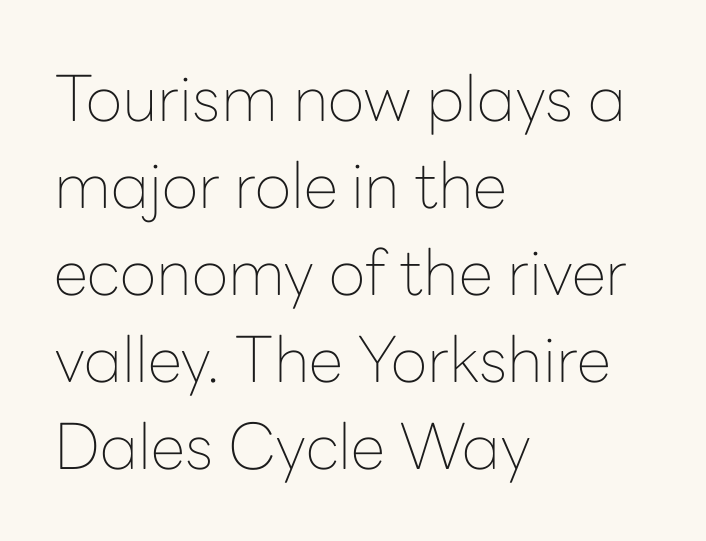
The block of text has a typical density, with ordinary space between rows. Honestly, there is no underline to notice here at all. No letter is thick-stroked: the sample isn't bold. The rendering uses natural spacing where letterforms have individual widths. The typography opts for an upright posture over an oblique one.
